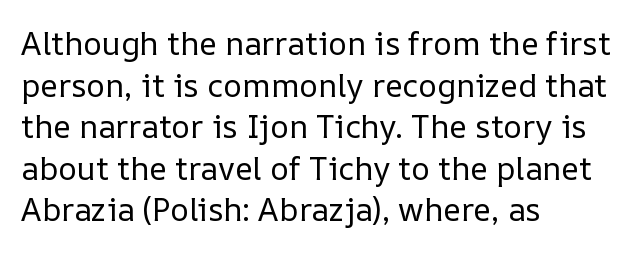
Q: Is the text bold? A: No.
Q: Is the text italic (slanted)? A: No, it is upright.
Q: Is the text underlined? A: No.
Q: How is the paragraph aligned? A: Left-aligned.
Q: Is the spacing between letters normal or unusually wide? A: Normal.
Q: Is the spacing between lines tight, normal or loose? A: Normal.
Q: Width (condensed, normal, or wide)? A: Normal.
Q: Stroke contrast? A: Low.
Q: x-height? A: Medium.
Q: Monospaced? A: No.
